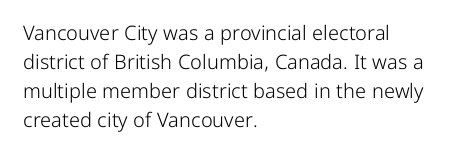
Beneath every word, the page is bare. Stems here are at most as thick as an everyday book face. When letters stand straight like this, we call the style roman or upright. This rendering leaves character spacing at its baseline value. The rendering uses a moderate line-height, typical for paragraphs.
